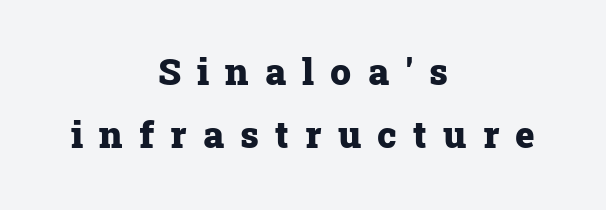
{"serif": "yes", "italic": "no", "bold": "yes", "weight": "heavy", "width": "normal", "stroke_contrast": "low", "x_height": "medium", "monospaced": "no", "underline": "no", "align": "center", "line_spacing_ratio": 1.71, "letter_spacing": "wide", "letter_spacing_em": 0.44, "glyph_px": 37}
